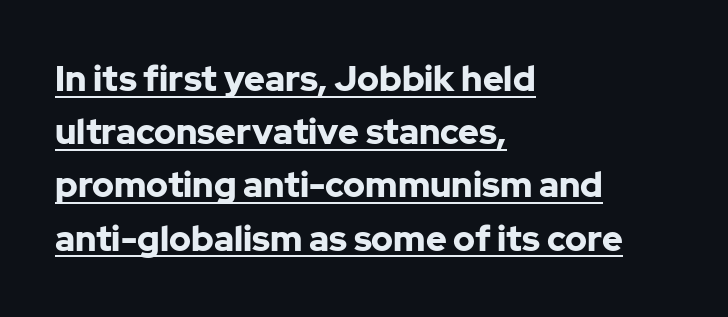
Q: Is the text bold? A: Yes.
Q: Is the text italic (slanted)? A: No, it is upright.
Q: Is the typeface a serif or a sans-serif typeface? A: Sans-serif.
Q: Is the text underlined? A: Yes.
Q: How is the paragraph aligned? A: Left-aligned.
Q: Is the spacing between letters normal or unusually wide? A: Normal.
Q: Is the spacing between lines tight, normal or loose? A: Normal.
Q: Width (condensed, normal, or wide)? A: Normal.
Q: Stroke contrast? A: Low.
Q: x-height? A: Medium.
Q: Monospaced? A: No.
